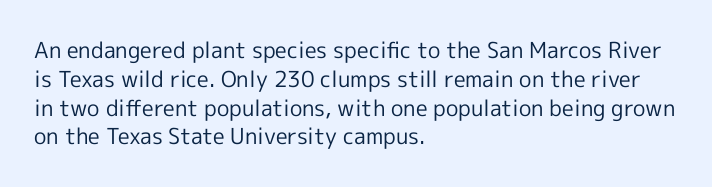
{"italic": "no", "bold": "no", "underline": "no", "align": "left", "line_spacing": "normal", "line_spacing_ratio": 1.31, "letter_spacing": "normal", "letter_spacing_em": 0.0, "glyph_px": 22}
